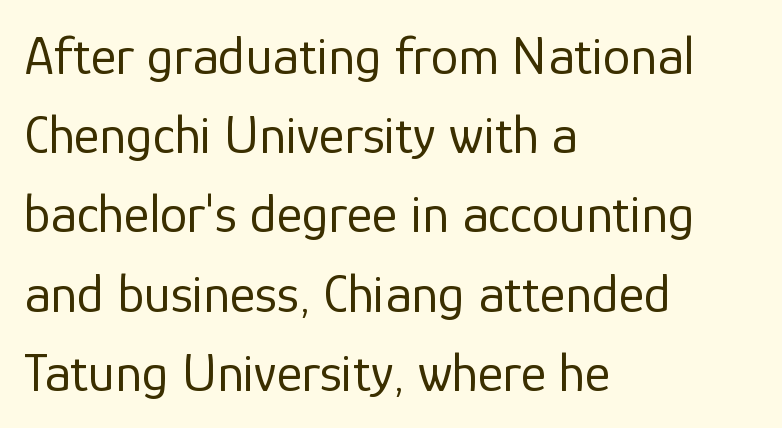
{"serif": "no", "italic": "no", "bold": "no", "weight": "regular", "width": "normal", "stroke_contrast": "low", "x_height": "medium", "monospaced": "no", "underline": "no", "align": "left", "line_spacing": "normal", "line_spacing_ratio": 1.44, "letter_spacing": "normal", "letter_spacing_em": 0.0, "glyph_px": 55}
